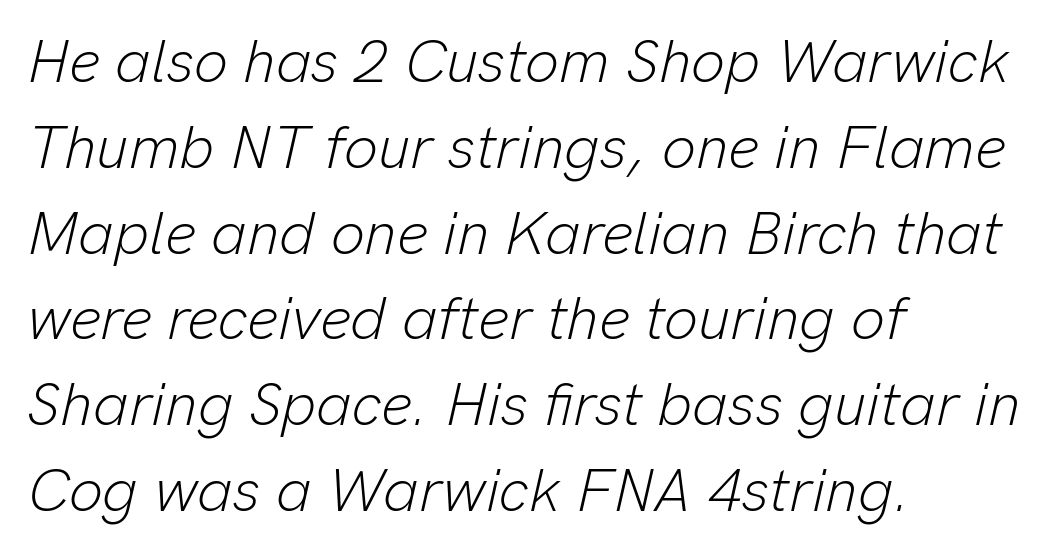
{"italic": "yes", "lean": "right", "slant_degrees": 13, "bold": "no", "weight": "light", "width": "normal", "stroke_contrast": "low", "x_height": "medium", "monospaced": "no", "underline": "no", "align": "left", "line_spacing": "normal", "line_spacing_ratio": 1.43, "letter_spacing": "normal", "letter_spacing_em": 0.0, "glyph_px": 60}
